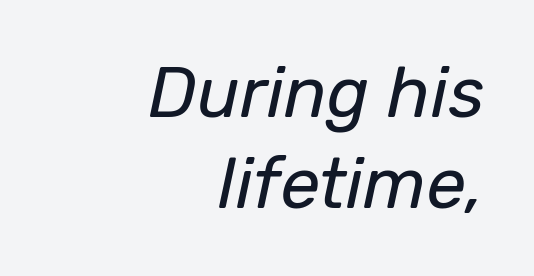
Summary of weight: not heavy and not bold. Varying glyph widths throughout — classic text-font behaviour. Line endings align vertically; line beginnings do not. Leading: standard.
